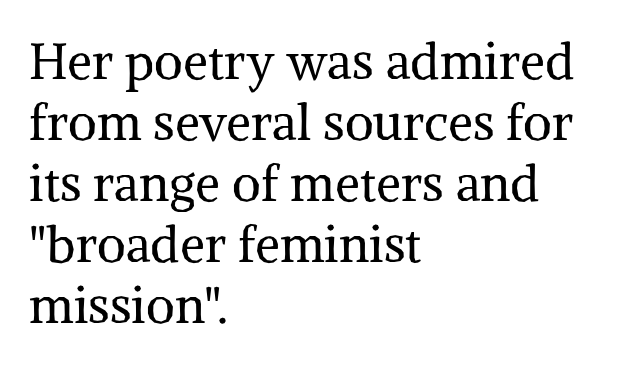
This is serif lettering, the kind often seen in printed books. Ink coverage per letter is moderate at most. How are the letters spaced? Ordinarily, with no added tracking. The axis of the letterforms is exactly vertical. Typeset ragged right — the left edge is the straight one. Just letters on the line, the space beneath them empty.
